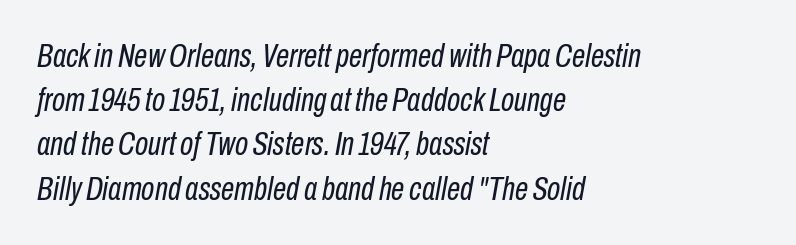
Q: Is the text bold? A: No.
Q: Is the text italic (slanted)? A: Yes, it leans right by about 10 degrees.
Q: Is the text underlined? A: No.
Q: How is the paragraph aligned? A: Left-aligned.
Q: Is the spacing between letters normal or unusually wide? A: Normal.
Q: Is the spacing between lines tight, normal or loose? A: Normal.
Q: Width (condensed, normal, or wide)? A: Condensed.
Q: Stroke contrast? A: Low.
Q: x-height? A: Medium.
Q: Monospaced? A: No.
